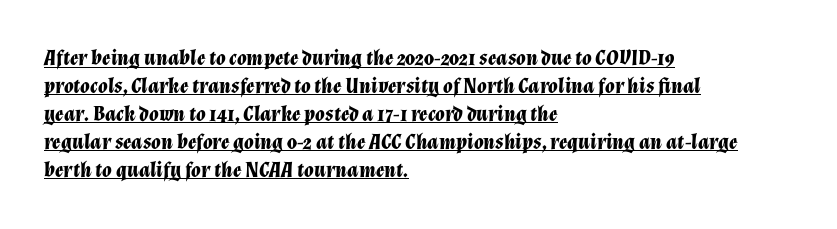
The image shows 22 px bold type, italic (leaning right); set left-aligned, normal line spacing (1.27x), normal letter spacing, underlined.
